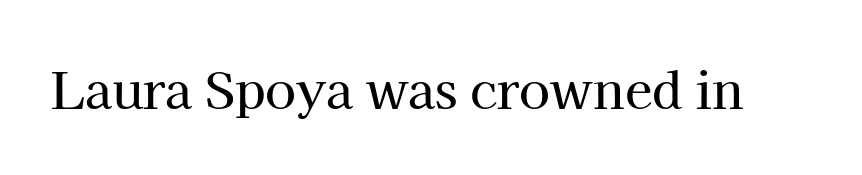
The image shows 50 px serif type, upright; set normal letter spacing, not underlined; high stroke contrast and a medium x-height.
